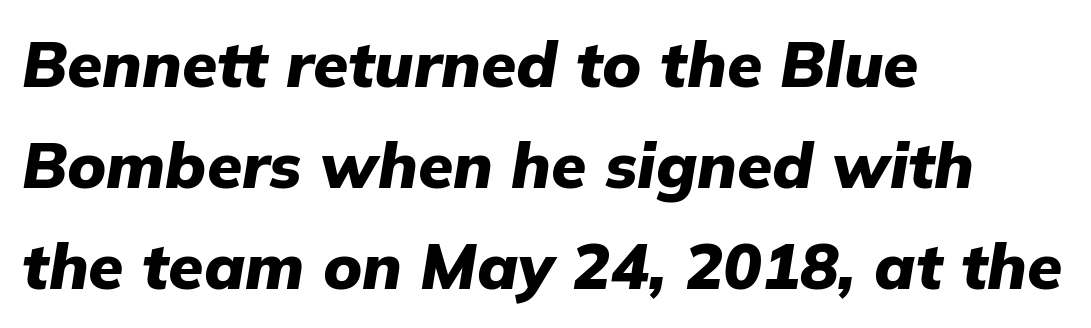
Q: Is the text bold? A: Yes.
Q: Is the text italic (slanted)? A: Yes, it leans right by about 9 degrees.
Q: Is the text underlined? A: No.
Q: How is the paragraph aligned? A: Left-aligned.
Q: Is the spacing between letters normal or unusually wide? A: Normal.
Q: Is the spacing between lines tight, normal or loose? A: Normal.
Q: Width (condensed, normal, or wide)? A: Normal.
Q: Stroke contrast? A: Low.
Q: x-height? A: Medium.
Q: Monospaced? A: No.
